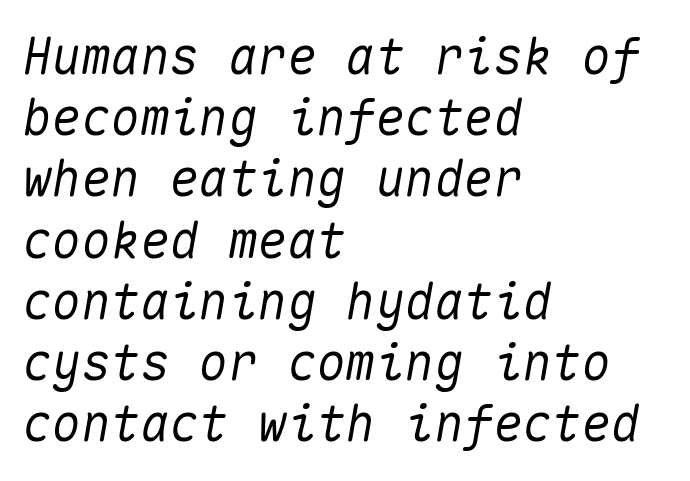
Q: Is the text italic (slanted)? A: Yes, it leans right by about 10 degrees.
Q: Is the text underlined? A: No.
Q: How is the paragraph aligned? A: Left-aligned.
Q: Is the spacing between letters normal or unusually wide? A: Normal.
Q: Is the spacing between lines tight, normal or loose? A: Normal.
Q: Width (condensed, normal, or wide)? A: Normal.
Q: Stroke contrast? A: Medium.
Q: x-height? A: Medium.
Q: Monospaced? A: Yes.
